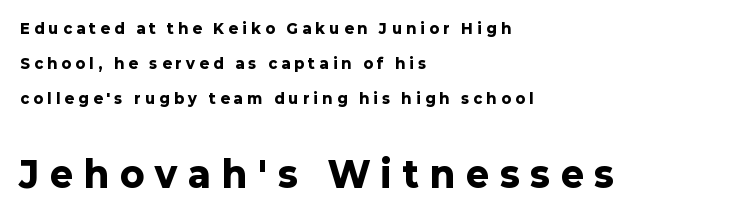
Q: Is the text bold? A: Yes.
Q: Is the text italic (slanted)? A: No, it is upright.
Q: Is the typeface a serif or a sans-serif typeface? A: Sans-serif.
Q: Is the text underlined? A: No.
Q: How is the paragraph aligned? A: Left-aligned.
Q: Is the spacing between letters normal or unusually wide? A: Unusually wide.
Q: Is the spacing between lines tight, normal or loose? A: Loose.
Q: Which block of text is set in a larger size, the first (top) or the second (bottom)? A: The second (bottom) one.
Q: Width (condensed, normal, or wide)? A: Normal.
Q: Stroke contrast? A: Low.
Q: x-height? A: Medium.
Q: Monospaced? A: No.
